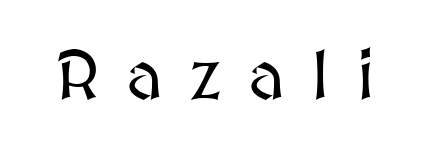
Q: Is the text italic (slanted)? A: No, it is upright.
Q: Is the text underlined? A: No.
Q: Is the spacing between letters normal or unusually wide? A: Unusually wide.
Q: Width (condensed, normal, or wide)? A: Normal.
Q: Stroke contrast? A: Medium.
Q: x-height? A: Medium.
Q: Monospaced? A: No.
